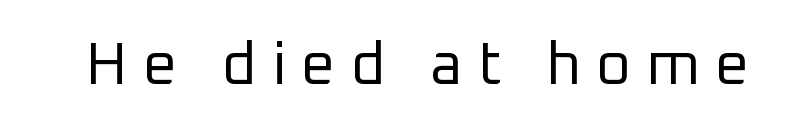
{"serif": "no", "italic": "no", "bold": "no", "weight": "regular", "width": "normal", "stroke_contrast": "low", "x_height": "medium", "monospaced": "no", "underline": "no", "letter_spacing": "wide", "letter_spacing_em": 0.25, "glyph_px": 60}
